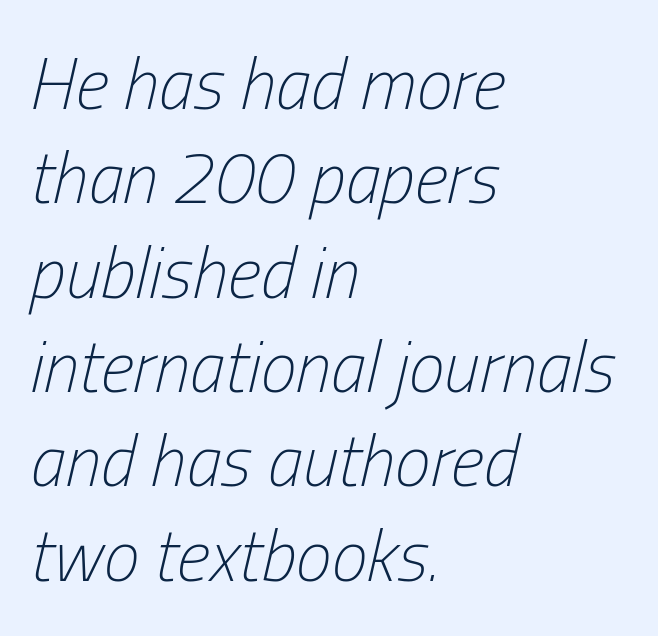
These lines are rendered in a variable-pitch font. Has an underline been added? It has not. The leading is moderate, giving the passage an even texture. No heavy texture on the line: the type isn't bold.
